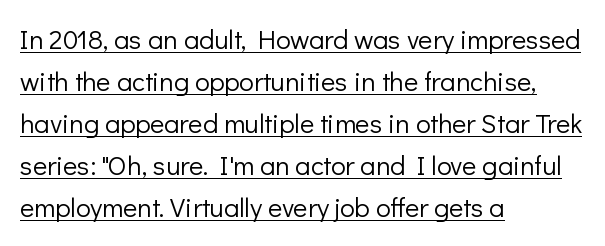
The text block is weighted toward the left margin, trailing off unevenly rightward. The line-height multiplier appears to be the usual default. This sample carries an underscore along the baseline area. Tracking here is standard; glyphs follow each other at the usual distance. Is the type heavy? It reads as light-to-regular instead. The font's upright variant was chosen for this text.
